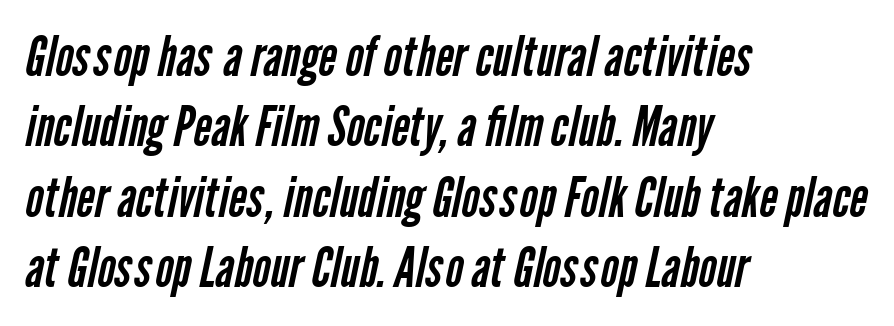
Check where the strokes stop: nothing finishes them off — pure sans. These lines stack with their left ends in a neat column. Nobody drew a line under any word here. Interline gaps are of average width in this sample. Spacing verdict: proportional, widths tailored to each character. The rendering keeps characters at their native spacing.
